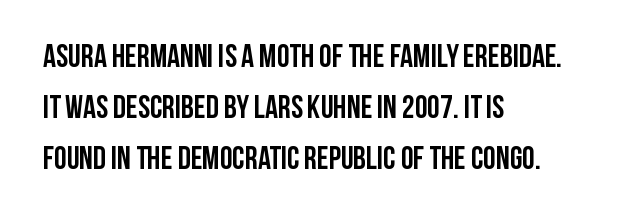
{"serif": "no", "italic": "no", "bold": "yes", "weight": "semibold", "width": "condensed", "stroke_contrast": "low", "x_height": "large", "monospaced": "no", "underline": "no", "align": "left", "line_spacing": "normal", "line_spacing_ratio": 1.59, "letter_spacing": "normal", "letter_spacing_em": 0.0, "glyph_px": 32}
